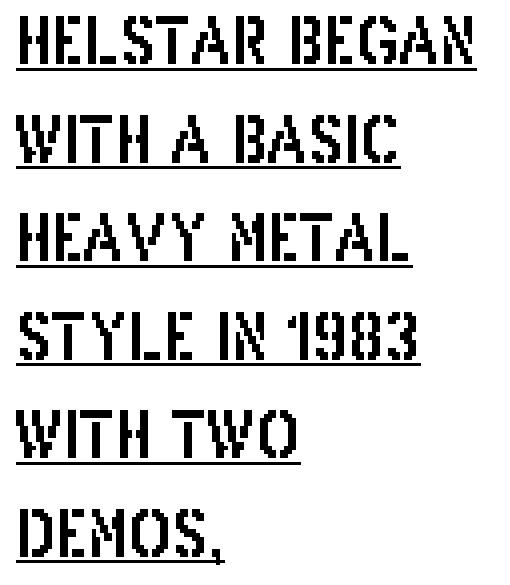
Q: Is the text italic (slanted)? A: No, it is upright.
Q: Is the typeface a serif or a sans-serif typeface? A: Sans-serif.
Q: Is the text underlined? A: Yes.
Q: How is the paragraph aligned? A: Left-aligned.
Q: Is the spacing between letters normal or unusually wide? A: Normal.
Q: Is the spacing between lines tight, normal or loose? A: Normal.
Q: Width (condensed, normal, or wide)? A: Condensed.
Q: Stroke contrast? A: Low.
Q: x-height? A: Large.
Q: Monospaced? A: No.
